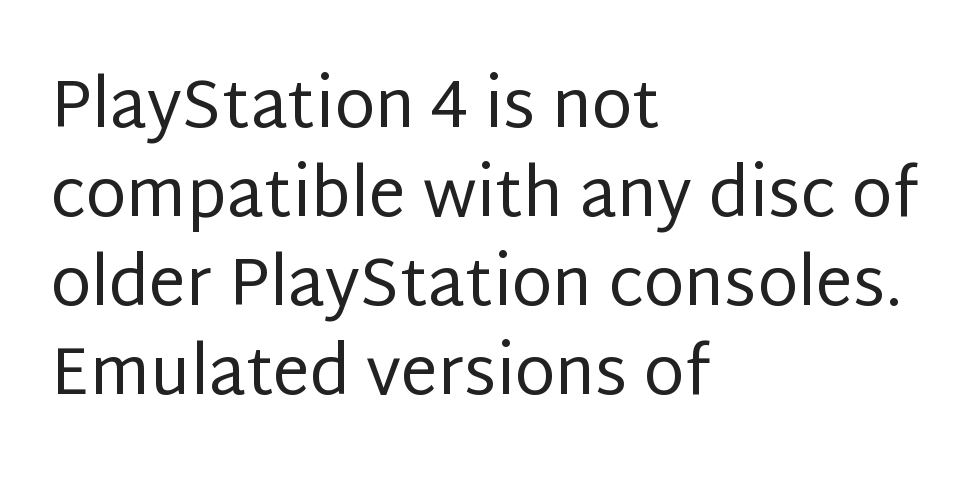
{"serif": "no", "italic": "no", "bold": "no", "weight": "regular", "width": "normal", "stroke_contrast": "low", "x_height": "large", "monospaced": "no", "underline": "no", "align": "left", "line_spacing": "normal", "line_spacing_ratio": 1.35, "letter_spacing": "normal", "letter_spacing_em": 0.0, "glyph_px": 66}
